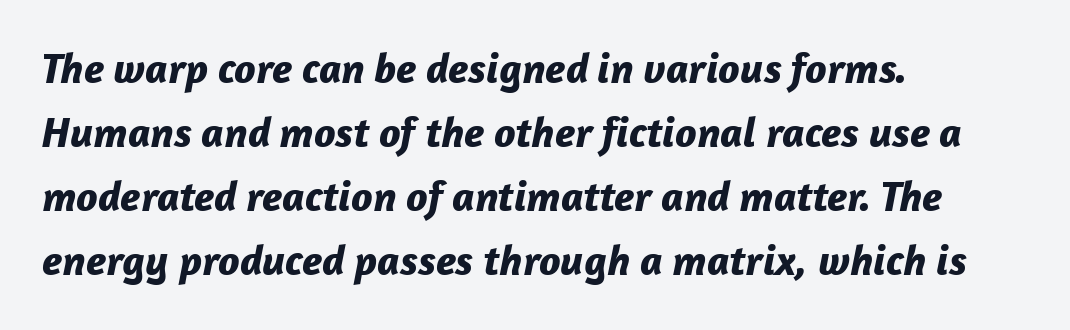
Horizontal alignment here is leftward, the default for most running prose. Each letter keeps its own natural width here, so spacing adapts to shape. Standard letterfit; no display-style spreading of the glyphs. An italicized treatment has been applied to the whole sample. Has an underline been added? It has not.
